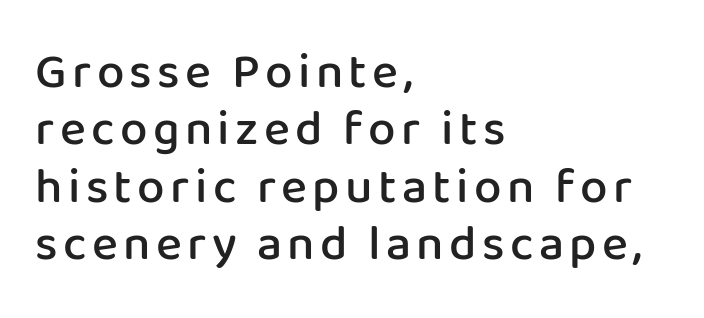
Left-aligned paragraph, ragged on the right. The font's upright variant was chosen for this text. Moderately thickened strokes mark this as semibold type. You can tell from the bare stems that sans-serif type was used. A clean baseline with only descenders dipping below it.
